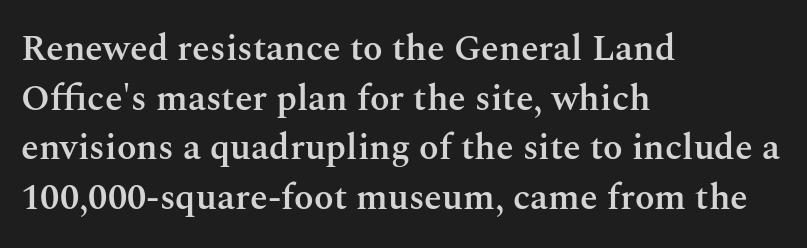
One-word summary of the alignment: left. It's the straight-up-and-down kind of type. The designer left line spacing at the default. The designer went with a serif here, giving each stem small feet.
